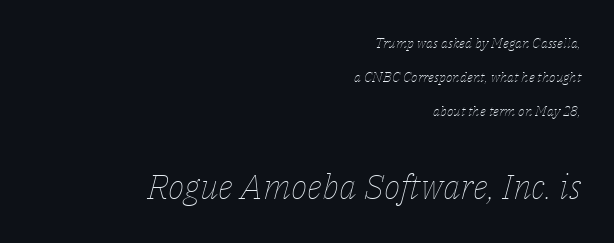
Q: Is the text bold? A: No.
Q: Is the text italic (slanted)? A: Yes, it leans right by about 14 degrees.
Q: Is the text underlined? A: No.
Q: How is the paragraph aligned? A: Right-aligned.
Q: Is the spacing between letters normal or unusually wide? A: Normal.
Q: Is the spacing between lines tight, normal or loose? A: Loose.
Q: Which block of text is set in a larger size, the first (top) or the second (bottom)? A: The second (bottom) one.
Q: Width (condensed, normal, or wide)? A: Normal.
Q: Stroke contrast? A: Low.
Q: x-height? A: Medium.
Q: Monospaced? A: No.
